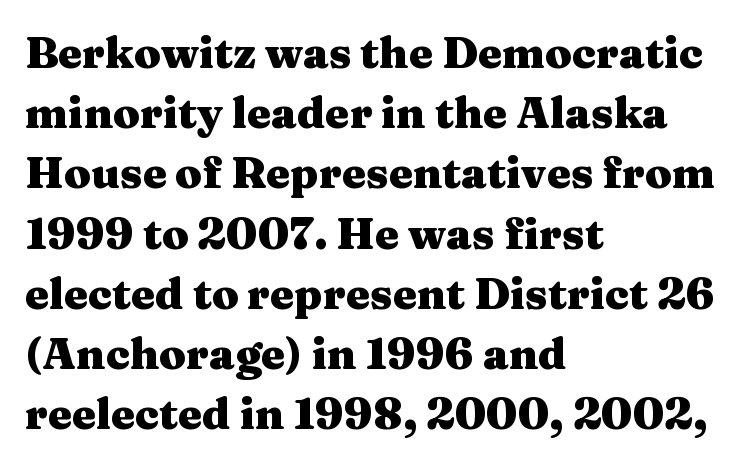
The image shows 43 px heavy, wide serif type, upright; set left-aligned, normal line spacing (1.4x), normal letter spacing, not underlined; medium stroke contrast and a medium x-height.
